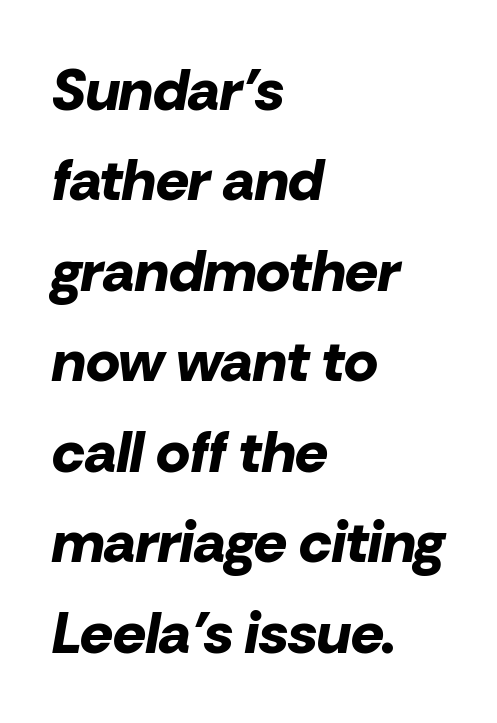
Q: Is the text bold? A: Yes.
Q: Is the text italic (slanted)? A: Yes, it leans right by about 10 degrees.
Q: Is the text underlined? A: No.
Q: How is the paragraph aligned? A: Left-aligned.
Q: Is the spacing between letters normal or unusually wide? A: Normal.
Q: Is the spacing between lines tight, normal or loose? A: Normal.
Q: Width (condensed, normal, or wide)? A: Normal.
Q: Stroke contrast? A: Low.
Q: x-height? A: Medium.
Q: Monospaced? A: No.
